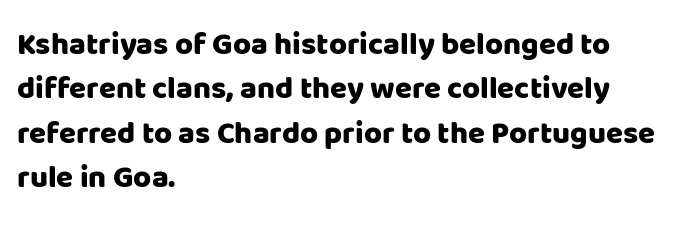
The image shows 31 px sans-serif type, upright; set left-aligned, normal line spacing (1.43x), normal letter spacing, not underlined; low stroke contrast and a large x-height.
